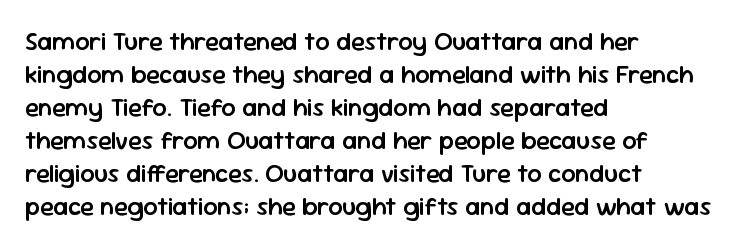
{"italic": "no", "bold": "semi", "underline": "no", "align": "left", "line_spacing": "normal", "line_spacing_ratio": 1.32, "letter_spacing": "normal", "letter_spacing_em": 0.0, "glyph_px": 25}
